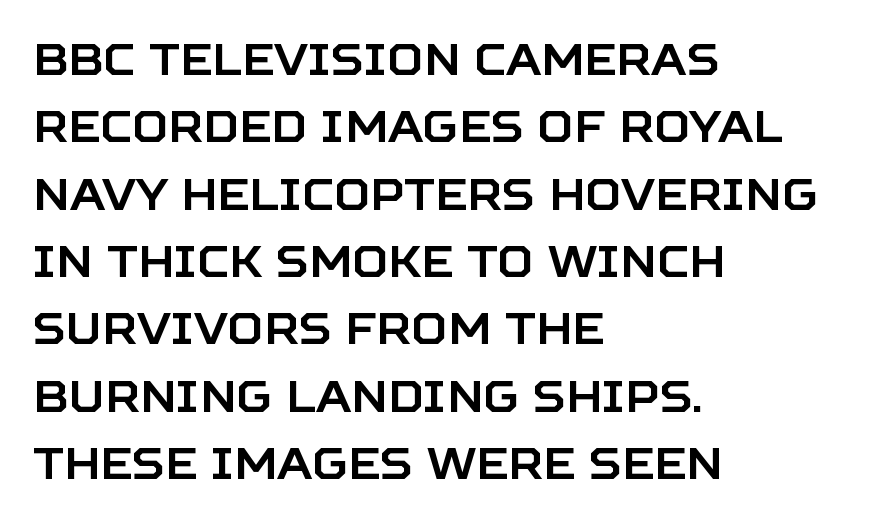
Q: Is the text italic (slanted)? A: No, it is upright.
Q: Is the typeface a serif or a sans-serif typeface? A: Sans-serif.
Q: Is the text underlined? A: No.
Q: How is the paragraph aligned? A: Left-aligned.
Q: Is the spacing between letters normal or unusually wide? A: Normal.
Q: Is the spacing between lines tight, normal or loose? A: Normal.
Q: Width (condensed, normal, or wide)? A: Normal.
Q: Stroke contrast? A: Low.
Q: x-height? A: Large.
Q: Monospaced? A: No.
